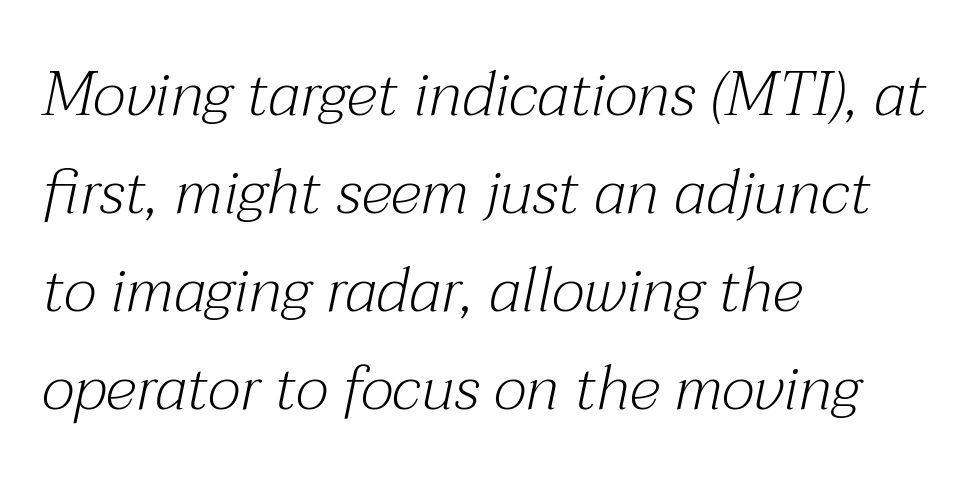
The image shows 62 px light serif type, italic (leaning right); set left-aligned, normal line spacing (1.58x), normal letter spacing, not underlined; medium stroke contrast and a medium x-height.
